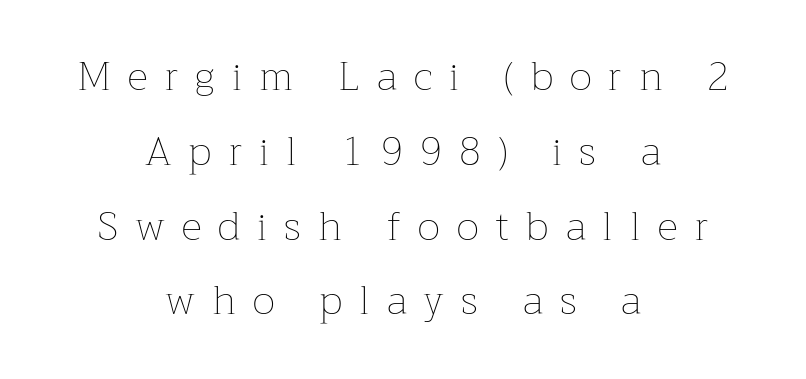
The image shows 40 px thin type, upright; set centered, line spacing 1.87x, unusually wide letter spacing (+0.43 em), not underlined; low stroke contrast and a medium x-height.
